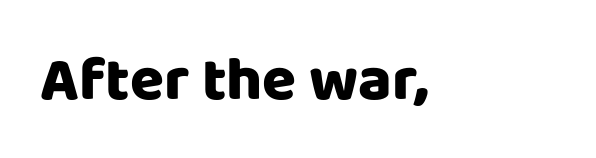
Characters remain perfectly vertical along every line. Character widths vary here, with narrow letters taking less room than wide ones. To sum up the face: it is a sans, with no serifs. Check under the words: just untouched page.
